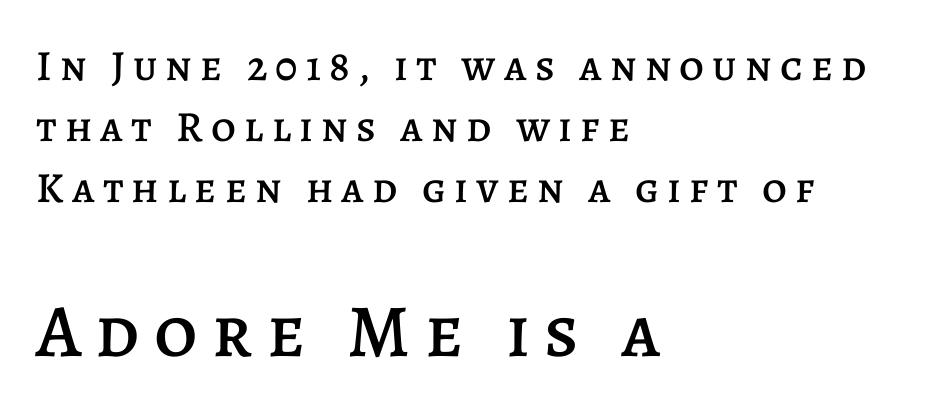
The image shows 75 px text type, upright; set left-aligned, normal line spacing (1.42x), not underlined; the second (bottom) block is 1.74x larger; low stroke contrast and a large x-height.
